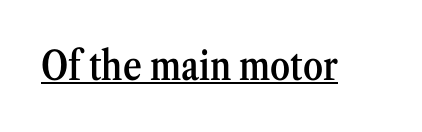
This is roman type, the default non-slanted kind. Firm but not heavy-handed strokes: this text is semibold. A typesetter would label this face a serif. The face used here appears with an underline applied.
